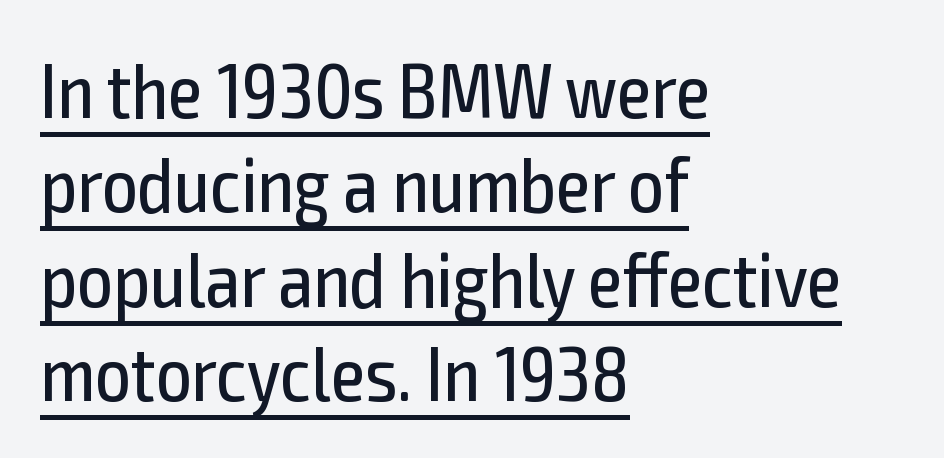
{"serif": "no", "italic": "no", "bold": "no", "weight": "regular", "width": "condensed", "x_height": "medium", "monospaced": "no", "underline": "yes", "align": "left", "line_spacing_ratio": 1.21, "letter_spacing": "normal", "letter_spacing_em": 0.0, "glyph_px": 78}
